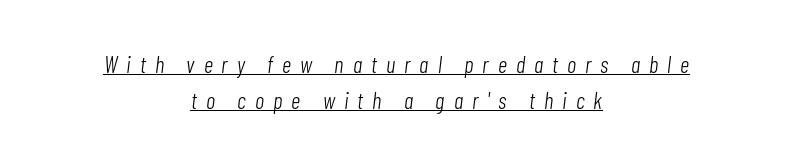
Q: Is the text bold? A: No.
Q: Is the text italic (slanted)? A: Yes, it leans right by about 7 degrees.
Q: Is the text underlined? A: Yes.
Q: How is the paragraph aligned? A: Centered.
Q: Is the spacing between letters normal or unusually wide? A: Unusually wide.
Q: Is the spacing between lines tight, normal or loose? A: Normal.
